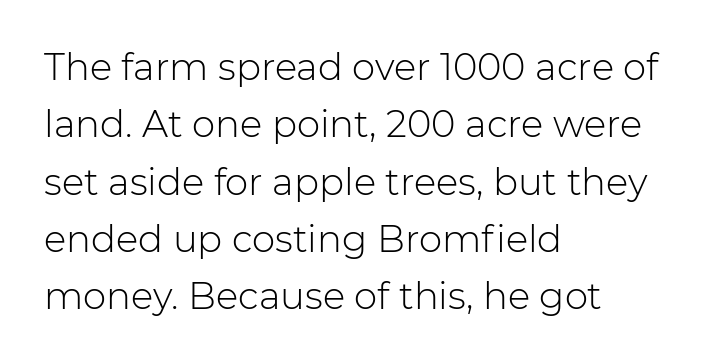
Q: Is the text bold? A: No.
Q: Is the text italic (slanted)? A: No, it is upright.
Q: Is the typeface a serif or a sans-serif typeface? A: Sans-serif.
Q: Is the text underlined? A: No.
Q: How is the paragraph aligned? A: Left-aligned.
Q: Is the spacing between letters normal or unusually wide? A: Normal.
Q: Is the spacing between lines tight, normal or loose? A: Normal.
Q: Width (condensed, normal, or wide)? A: Normal.
Q: Stroke contrast? A: Low.
Q: x-height? A: Medium.
Q: Monospaced? A: No.
